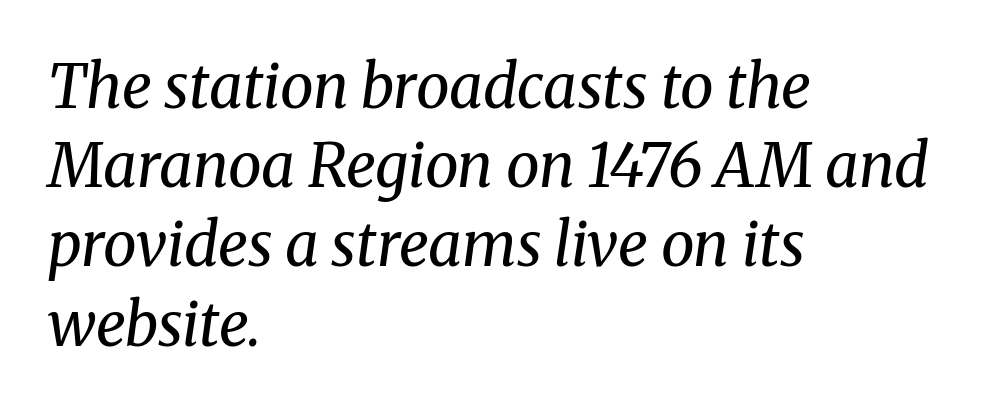
Q: Is the text bold? A: No.
Q: Is the text italic (slanted)? A: Yes, it leans right by about 8 degrees.
Q: Is the typeface a serif or a sans-serif typeface? A: Serif.
Q: Is the text underlined? A: No.
Q: How is the paragraph aligned? A: Left-aligned.
Q: Is the spacing between letters normal or unusually wide? A: Normal.
Q: Is the spacing between lines tight, normal or loose? A: Normal.
Q: Width (condensed, normal, or wide)? A: Normal.
Q: Stroke contrast? A: Medium.
Q: x-height? A: Medium.
Q: Monospaced? A: No.
